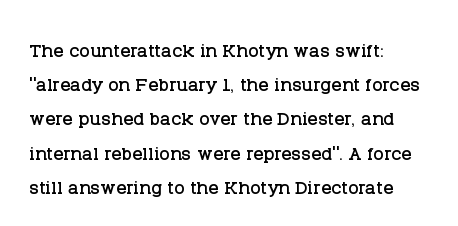
The lettering holds an erect, upright posture throughout. Nobody drew a line under any word here. This rendering uses left alignment, leaving the right contour irregular. Each new line begins a customary step beneath the previous one. Students, note that the glyphs here touch the page at normal intervals.
